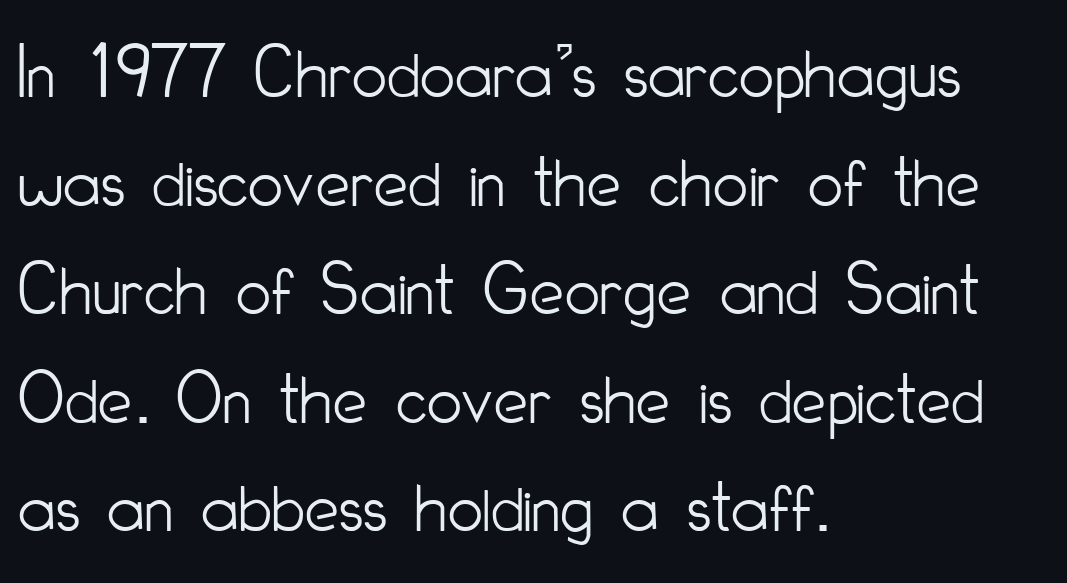
The letters sit at their default tracking, neither squeezed nor spread. The rendering uses a moderate line-height, typical for paragraphs. In CSS terms this would be text-align: left. Note the varied advance widths — an 'i' is clearly narrower than an 'm'. This is not heavy type; no bold has been used. The typography opts for an upright posture over an oblique one.
